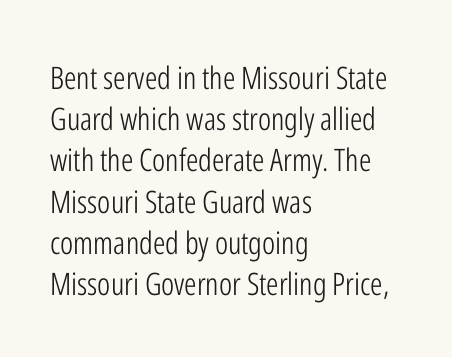
Caption: face not bold, strokes unweighted. In terms of letterform style, serifs are entirely absent. You could call the tracking neutral — neither tight nor loose. Do the characters align in a grid? No, the font is proportional. The specimen reads as upright at a glance. In CSS terms this would be text-align: left.
